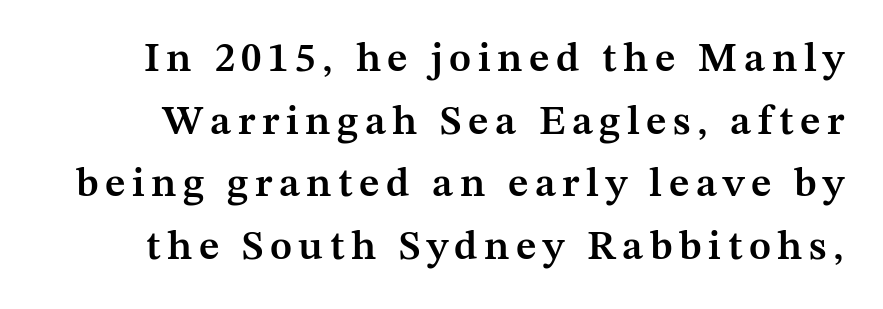
The image shows 41 px semibold serif type, upright; set normal line spacing (1.53x), not underlined; medium stroke contrast and a medium x-height.
